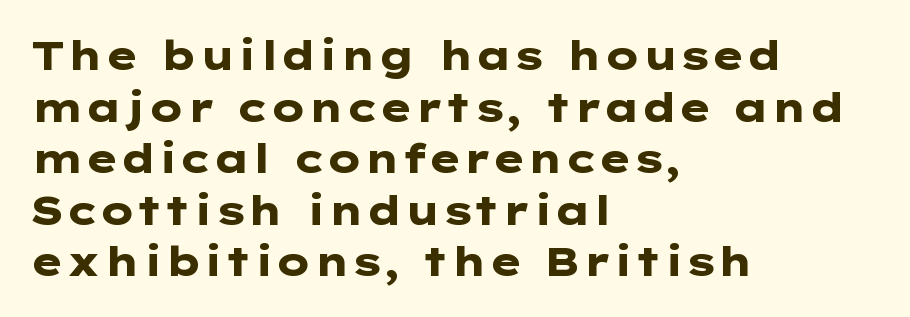
Q: Is the text bold? A: Yes.
Q: Is the text italic (slanted)? A: No, it is upright.
Q: Is the typeface a serif or a sans-serif typeface? A: Sans-serif.
Q: Is the text underlined? A: No.
Q: How is the paragraph aligned? A: Left-aligned.
Q: Is the spacing between letters normal or unusually wide? A: Normal.
Q: Is the spacing between lines tight, normal or loose? A: Normal.
Q: Width (condensed, normal, or wide)? A: Wide.
Q: Stroke contrast? A: Low.
Q: x-height? A: Medium.
